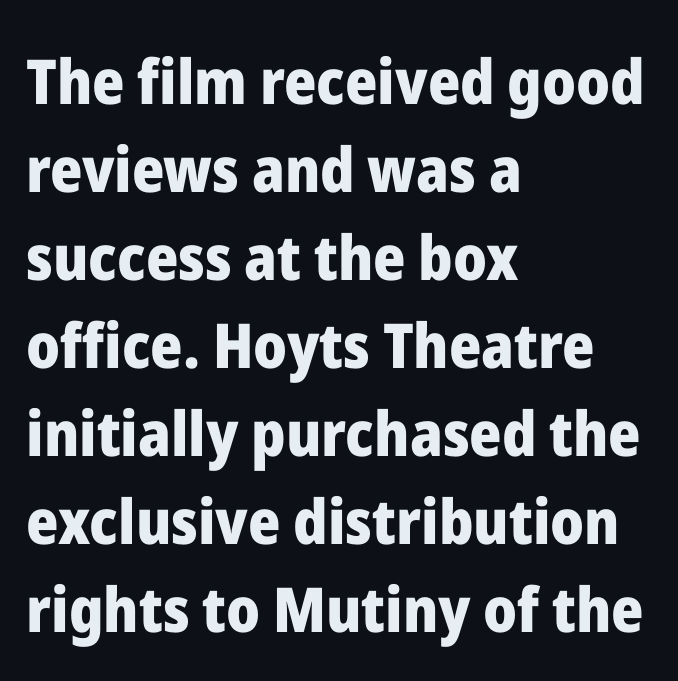
The image shows 62 px heavy sans-serif type, upright; set left-aligned, normal line spacing (1.42x), normal letter spacing, not underlined; low stroke contrast and a medium x-height.
